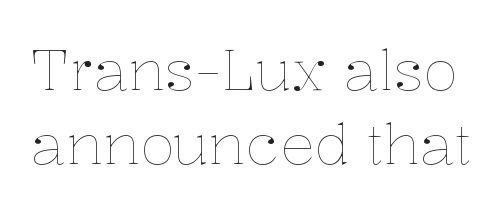
Q: Is the text bold? A: No.
Q: Is the text italic (slanted)? A: No, it is upright.
Q: Is the text underlined? A: No.
Q: Is the spacing between letters normal or unusually wide? A: Normal.
Q: Is the spacing between lines tight, normal or loose? A: Normal.
Q: Width (condensed, normal, or wide)? A: Normal.
Q: Stroke contrast? A: Low.
Q: x-height? A: Medium.
Q: Monospaced? A: No.
